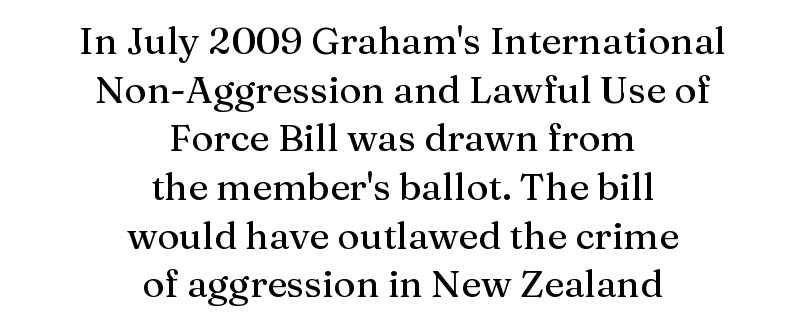
{"serif": "yes", "italic": "no", "width": "normal", "stroke_contrast": "medium", "x_height": "medium", "monospaced": "no", "underline": "no", "align": "center", "line_spacing": "normal", "line_spacing_ratio": 1.28, "letter_spacing": "normal", "letter_spacing_em": 0.0, "glyph_px": 38}
